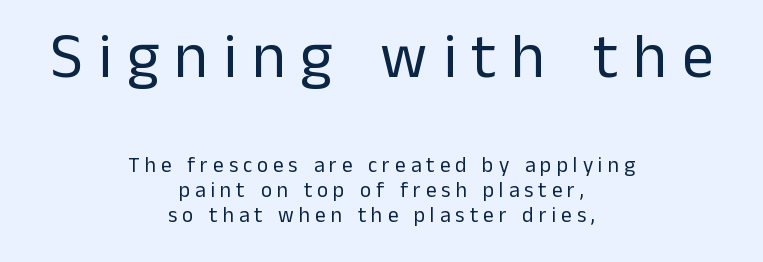
{"serif": "no", "italic": "no", "bold": "no", "weight": "regular", "width": "normal", "stroke_contrast": "low", "x_height": "medium", "monospaced": "no", "underline": "no", "align": "center", "line_spacing_ratio": 1.21, "letter_spacing": "wide", "letter_spacing_em": 0.24, "larger_block": "first", "size_ratio": 3.0, "glyph_px": 63}
